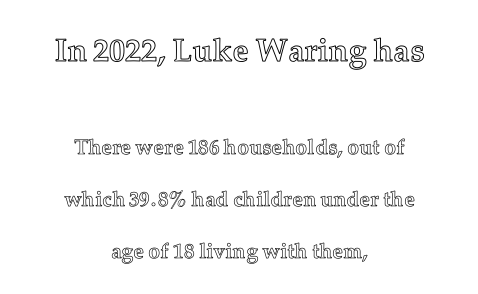
The image shows 32 px text type, upright; set centered, loose line spacing (2.48x), normal letter spacing, not underlined; the first (top) block is 1.52x larger; a medium x-height.
